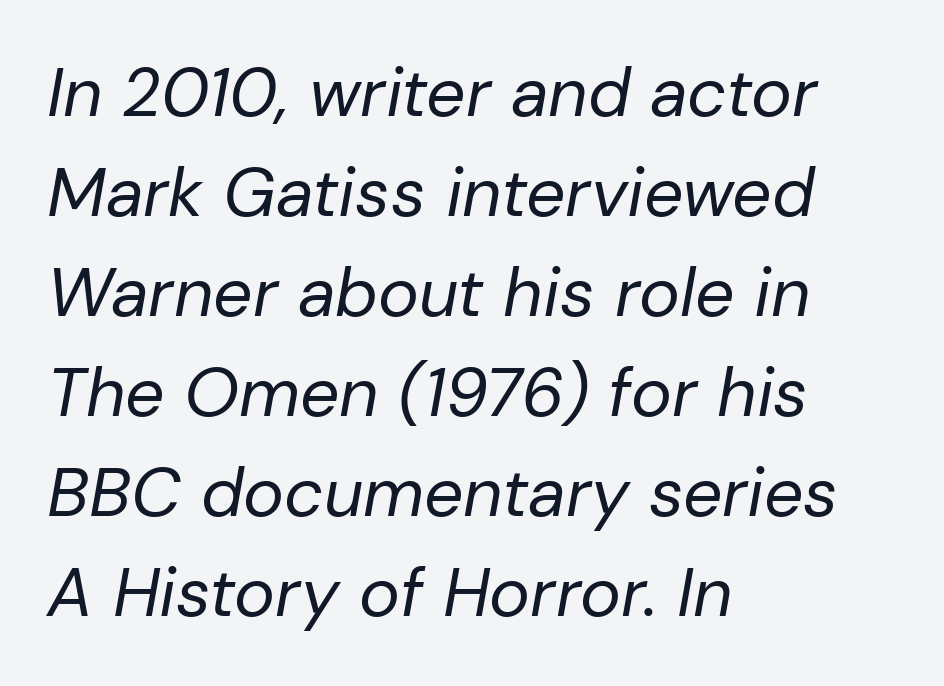
Q: Is the text bold? A: No.
Q: Is the text italic (slanted)? A: Yes, it leans right by about 10 degrees.
Q: Is the text underlined? A: No.
Q: How is the paragraph aligned? A: Left-aligned.
Q: Is the spacing between letters normal or unusually wide? A: Normal.
Q: Is the spacing between lines tight, normal or loose? A: Normal.
Q: Width (condensed, normal, or wide)? A: Normal.
Q: Stroke contrast? A: Low.
Q: x-height? A: Medium.
Q: Monospaced? A: No.
